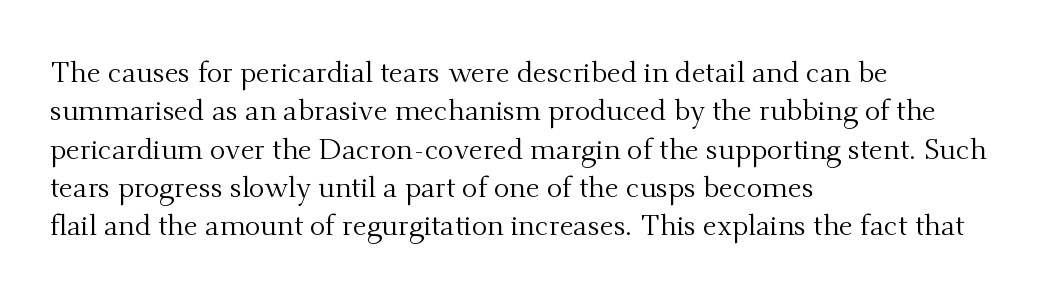
The image shows 29 px regular-weight serif type, upright; set left-aligned, normal line spacing (1.32x), normal letter spacing, not underlined; medium stroke contrast and a small x-height.
